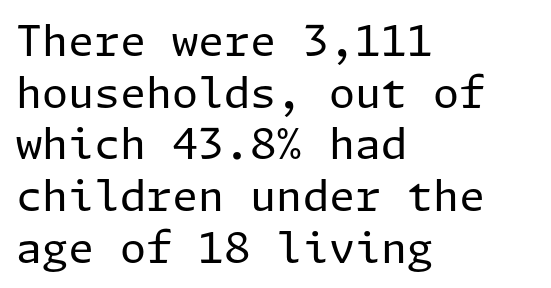
The area under the type is left untouched. The setting favours the left margin, as ordinary paragraphs usually do. Heaviness? Minimal to ordinary, like unemphasized prose. Serif or sans? Sans — the stroke terminals are bare. The font's upright variant was chosen for this text.
